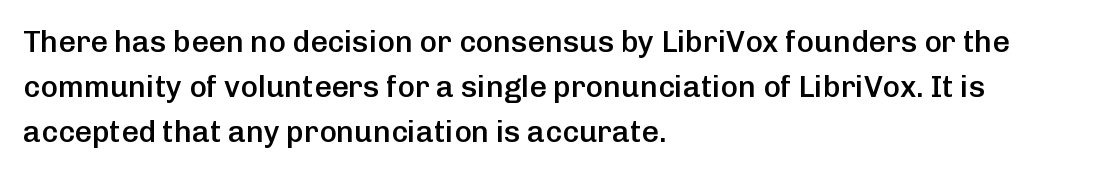
Q: Is the text bold? A: Semi-bold.
Q: Is the text italic (slanted)? A: No, it is upright.
Q: Is the typeface a serif or a sans-serif typeface? A: Sans-serif.
Q: Is the text underlined? A: No.
Q: How is the paragraph aligned? A: Left-aligned.
Q: Is the spacing between letters normal or unusually wide? A: Normal.
Q: Is the spacing between lines tight, normal or loose? A: Normal.
Q: Width (condensed, normal, or wide)? A: Normal.
Q: Stroke contrast? A: Low.
Q: x-height? A: Medium.
Q: Monospaced? A: No.
